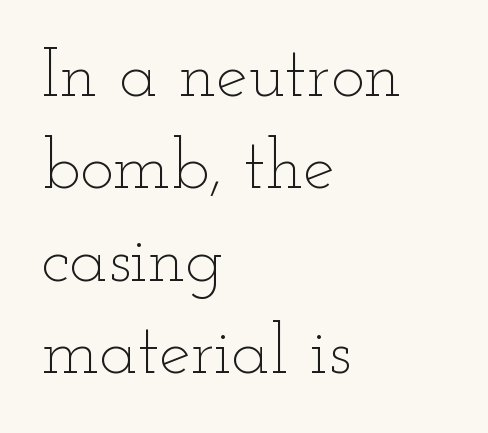
Honestly, the letter spacing is just normal — you wouldn't notice it. Stem width sits at or under what a default text font uses. Characters remain perfectly vertical along every line. Any mark beneath the type? The region is blank.
